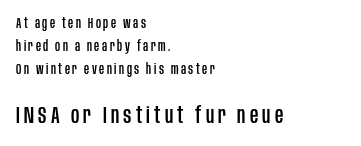
Honestly, there is no underline to notice here at all. The setting favours the left margin, as ordinary paragraphs usually do. The designer gave the closing block more size than the opening block. This is roman type, the default non-slanted kind. Is there much room between lines? A standard amount, neither cramped nor airy.
